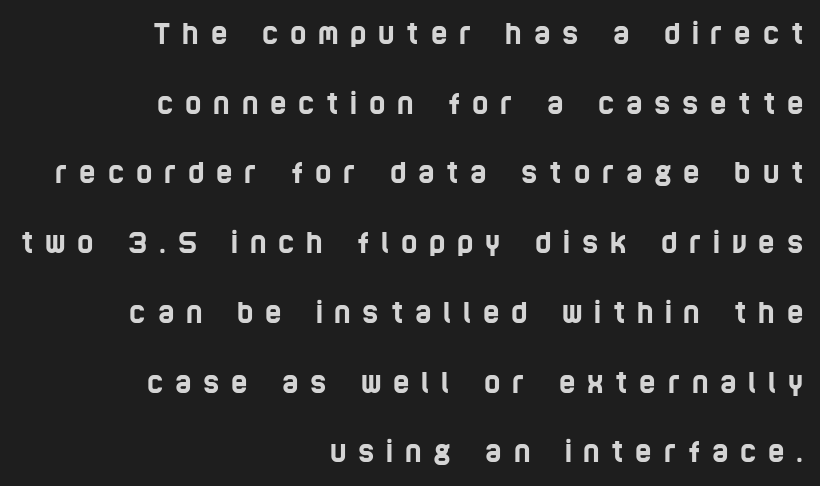
{"serif": "no", "width": "condensed", "stroke_contrast": "low", "x_height": "large", "monospaced": "no", "underline": "no", "align": "right", "line_spacing": "loose", "line_spacing_ratio": 2.49, "letter_spacing": "wide", "letter_spacing_em": 0.42, "glyph_px": 28}
